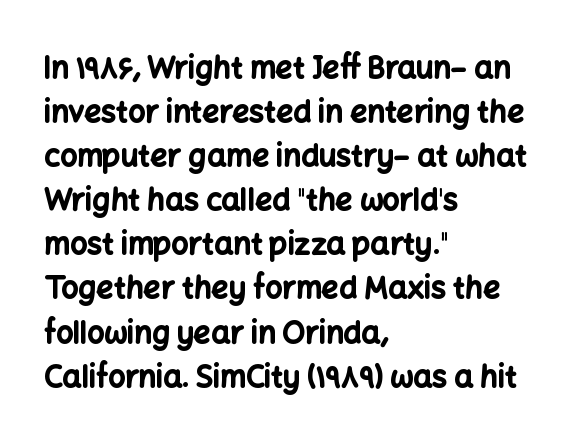
The image shows 30 px bold sans-serif type, upright; set left-aligned, normal line spacing (1.47x), normal letter spacing, not underlined; low stroke contrast and a medium x-height.
